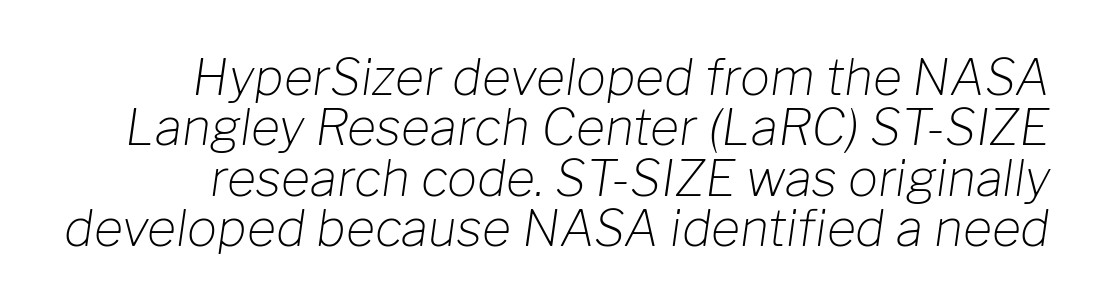
Q: Is the text bold? A: No.
Q: Is the text italic (slanted)? A: Yes, it leans right by about 8 degrees.
Q: Is the text underlined? A: No.
Q: Is the spacing between letters normal or unusually wide? A: Normal.
Q: Is the spacing between lines tight, normal or loose? A: Tight.
Q: Width (condensed, normal, or wide)? A: Normal.
Q: Stroke contrast? A: Low.
Q: x-height? A: Medium.
Q: Monospaced? A: No.
